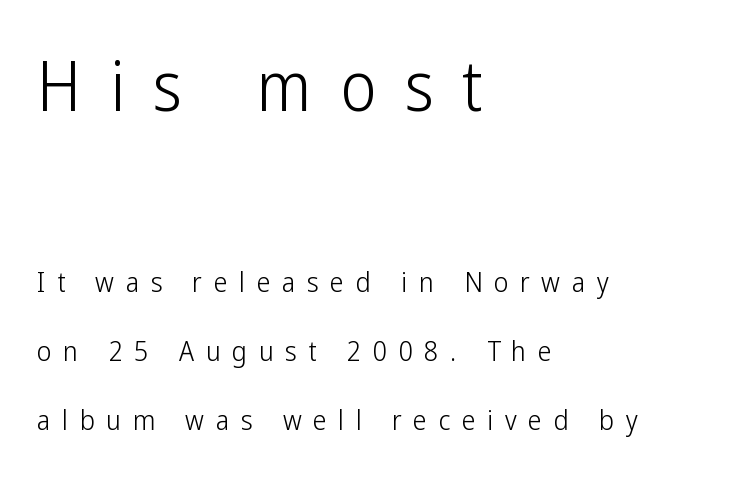
Regarding serifs, this sample does without them. Compared with typical paragraphs, the rows here are farther apart. The passage shown is typed in a proportional face where columns would drift. The setting favours the left margin, as ordinary paragraphs usually do.
